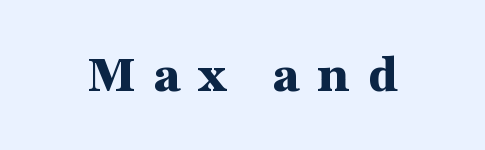
Q: Is the text bold? A: Yes.
Q: Is the text italic (slanted)? A: No, it is upright.
Q: Is the typeface a serif or a sans-serif typeface? A: Serif.
Q: Is the text underlined? A: No.
Q: Is the spacing between letters normal or unusually wide? A: Unusually wide.
Q: Width (condensed, normal, or wide)? A: Wide.
Q: Stroke contrast? A: Medium.
Q: x-height? A: Medium.
Q: Monospaced? A: No.
